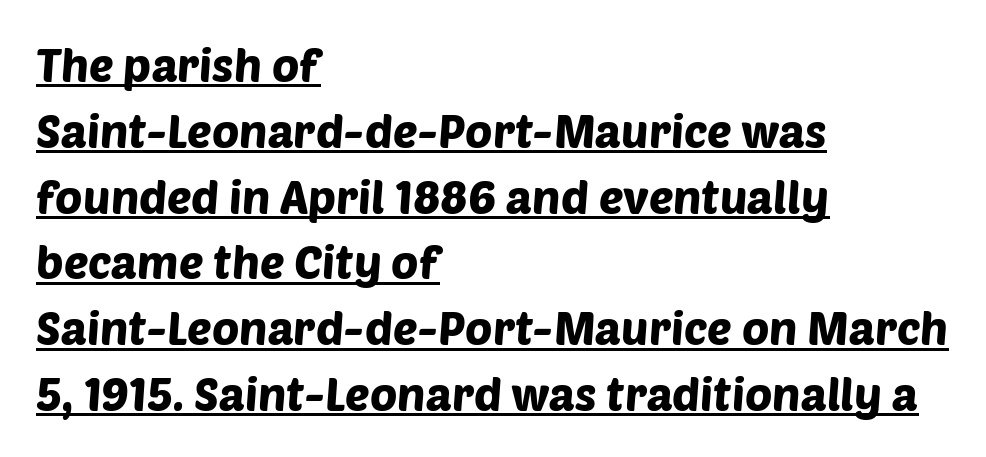
Here the glyphs are tracked normally, forming tight word shapes. Varying glyph widths throughout — classic text-font behaviour. Underlined type. This sample is left-justified, so line endings fall wherever the words run out. This block has exactly the height ordinary leading produces. Type style note: lacks serifs.
